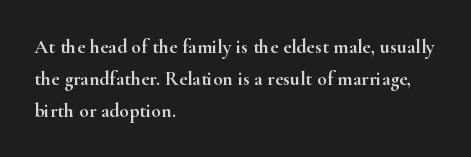
Q: Is the text italic (slanted)? A: No, it is upright.
Q: Is the text underlined? A: No.
Q: How is the paragraph aligned? A: Left-aligned.
Q: Is the spacing between letters normal or unusually wide? A: Normal.
Q: Is the spacing between lines tight, normal or loose? A: Normal.
